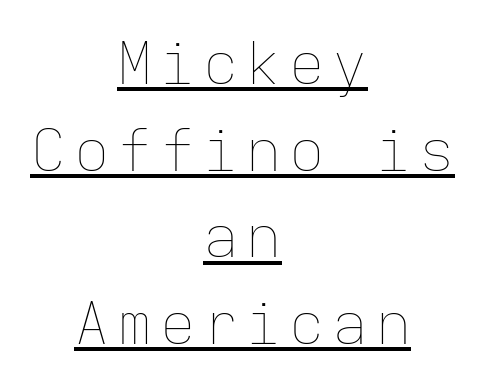
Q: Is the text bold? A: No.
Q: Is the text italic (slanted)? A: No, it is upright.
Q: Is the text underlined? A: Yes.
Q: How is the paragraph aligned? A: Centered.
Q: Is the spacing between lines tight, normal or loose? A: Normal.
Q: Width (condensed, normal, or wide)? A: Normal.
Q: Stroke contrast? A: Low.
Q: x-height? A: Medium.
Q: Monospaced? A: Yes.
